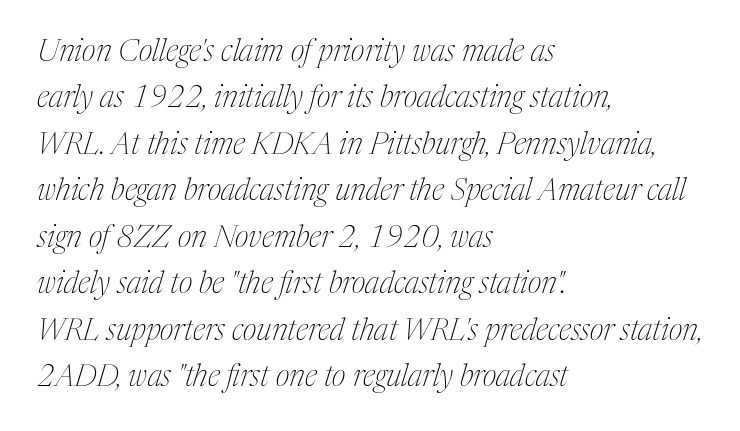
Q: Is the text bold? A: No.
Q: Is the text italic (slanted)? A: Yes, it leans right by about 17 degrees.
Q: Is the typeface a serif or a sans-serif typeface? A: Serif.
Q: Is the text underlined? A: No.
Q: How is the paragraph aligned? A: Left-aligned.
Q: Is the spacing between letters normal or unusually wide? A: Normal.
Q: Is the spacing between lines tight, normal or loose? A: Normal.
Q: Width (condensed, normal, or wide)? A: Condensed.
Q: Stroke contrast? A: Medium.
Q: x-height? A: Medium.
Q: Monospaced? A: No.
